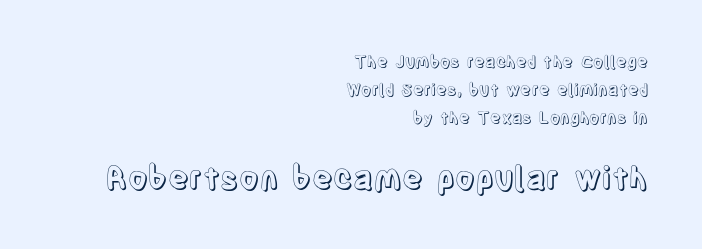
Is there any slant? The stems are plumb. Here the glyphs are tracked normally, forming tight word shapes. Where is the straight margin? On the right. In this sample the second text group is rendered at the bigger scale. You could not count columns in this text — the font is proportionally spaced.
